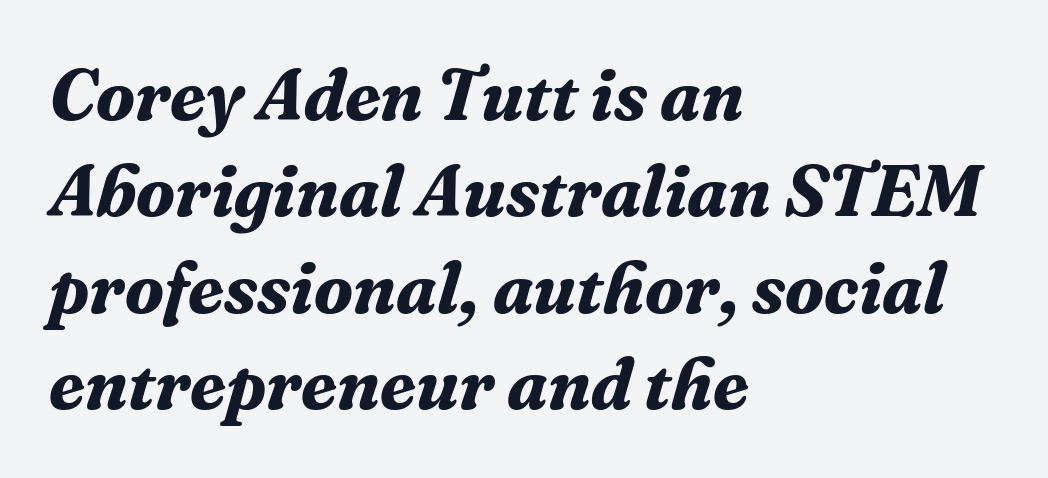
{"serif": "yes", "italic": "yes", "lean": "right", "slant_degrees": 16, "bold": "yes", "weight": "bold", "width": "normal", "stroke_contrast": "medium", "x_height": "medium", "monospaced": "no", "underline": "no", "align": "left", "line_spacing": "normal", "line_spacing_ratio": 1.34, "letter_spacing": "normal", "letter_spacing_em": 0.0, "glyph_px": 72}
